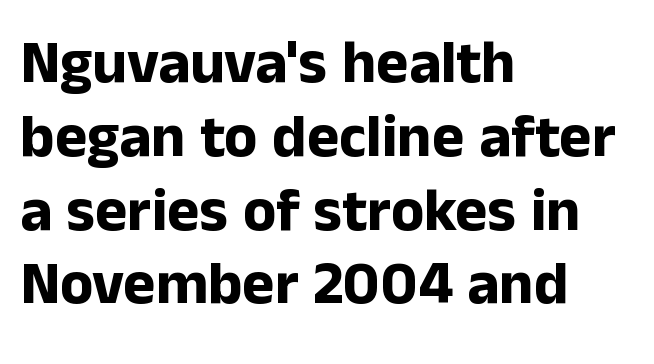
The image shows 61 px bold sans-serif type, upright; set left-aligned, line spacing 1.21x, normal letter spacing, not underlined; low stroke contrast and a medium x-height.
